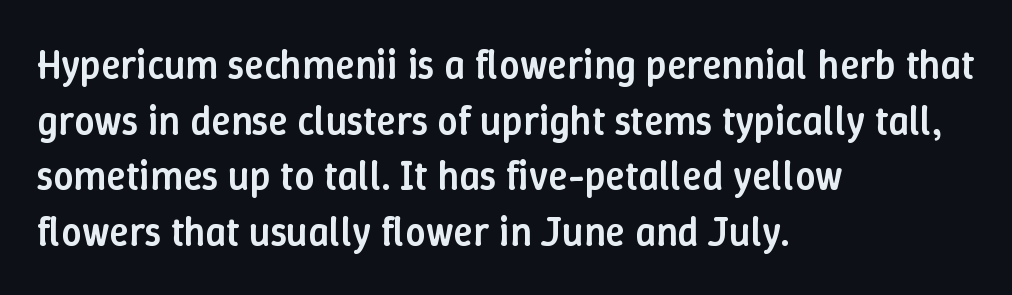
{"italic": "no", "bold": "semi", "weight": "semibold", "width": "normal", "stroke_contrast": "low", "x_height": "medium", "monospaced": "no", "underline": "no", "align": "left", "line_spacing": "normal", "line_spacing_ratio": 1.39, "letter_spacing": "normal", "letter_spacing_em": 0.0, "glyph_px": 40}
